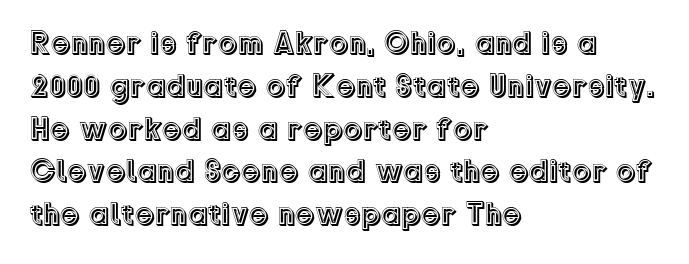
When letters stand straight like this, we call the style roman or upright. The face used here is rendered with its standard letterfit. You could not count columns in this text — the font is proportionally spaced. Decoration check: the copy has no underline.
